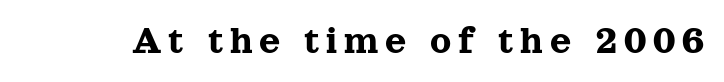
The image shows 41 px serif type, upright; set not underlined; a medium x-height.
